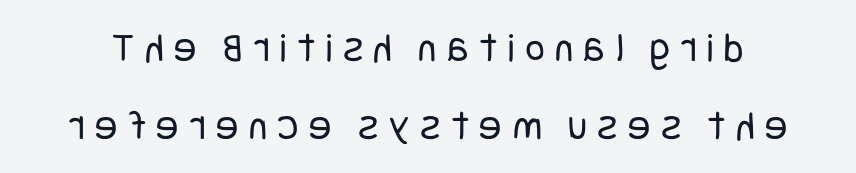
The image shows 42 px regular-weight, condensed sans-serif type, upright; set line spacing 1.85x, unusually wide letter spacing (+0.25 em), not underlined; low stroke contrast and a large x-height.
